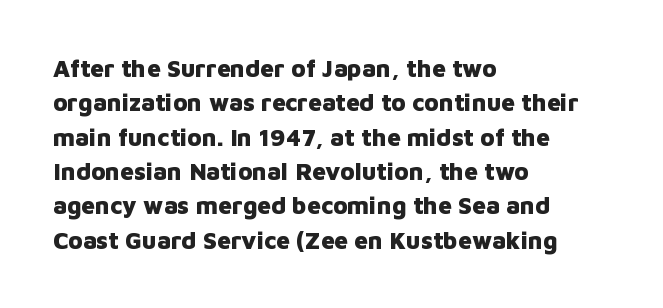
{"italic": "no", "bold": "yes", "underline": "no", "align": "left", "line_spacing": "normal", "line_spacing_ratio": 1.43, "letter_spacing": "normal", "letter_spacing_em": 0.0, "glyph_px": 24}
